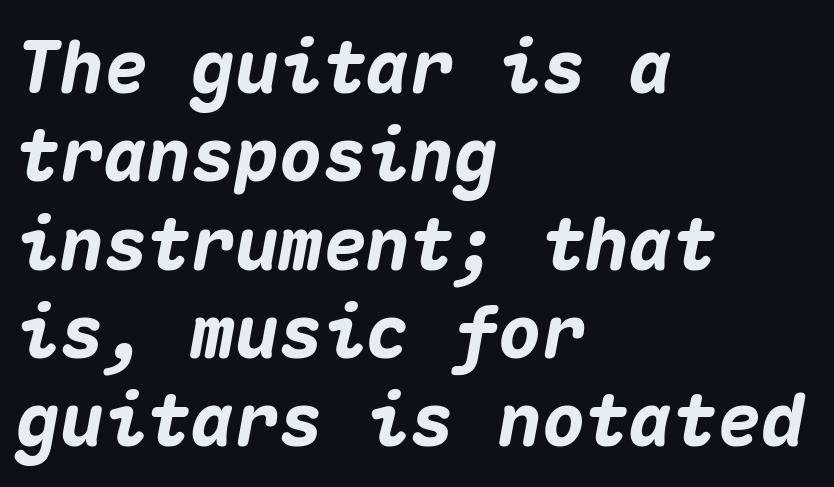
Q: Is the text bold? A: Yes.
Q: Is the text italic (slanted)? A: Yes, it leans right by about 10 degrees.
Q: Is the text underlined? A: No.
Q: How is the paragraph aligned? A: Left-aligned.
Q: Is the spacing between letters normal or unusually wide? A: Normal.
Q: Width (condensed, normal, or wide)? A: Normal.
Q: Stroke contrast? A: Medium.
Q: x-height? A: Medium.
Q: Monospaced? A: Yes.
